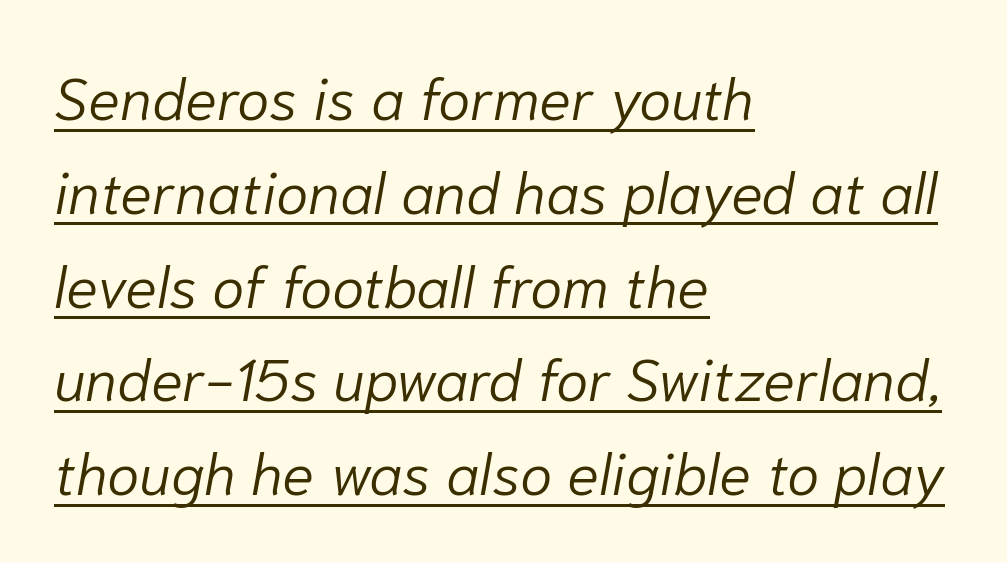
Q: Is the text bold? A: No.
Q: Is the text italic (slanted)? A: Yes, it leans right by about 10 degrees.
Q: Is the text underlined? A: Yes.
Q: How is the paragraph aligned? A: Left-aligned.
Q: Is the spacing between letters normal or unusually wide? A: Normal.
Q: Is the spacing between lines tight, normal or loose? A: Normal.
Q: Width (condensed, normal, or wide)? A: Normal.
Q: Stroke contrast? A: Low.
Q: x-height? A: Medium.
Q: Monospaced? A: No.
